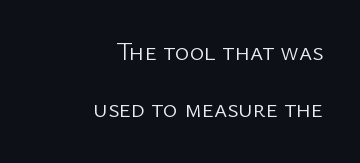
Q: Is the text bold? A: No.
Q: Is the text italic (slanted)? A: No, it is upright.
Q: Is the text underlined? A: No.
Q: How is the paragraph aligned? A: Right-aligned.
Q: Is the spacing between letters normal or unusually wide? A: Normal.
Q: Is the spacing between lines tight, normal or loose? A: Loose.
